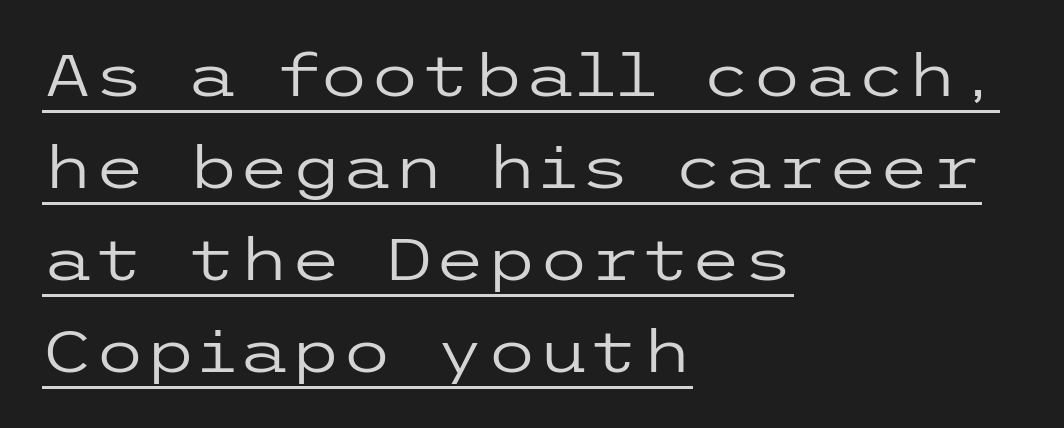
What's the leading like? Ordinary, nothing unusual. This is the regular roman posture of the typeface. Where is the straight margin? On the left. A quiet, ordinary-to-light weight characterises the typeface. What stands out about the letter spacing? Nothing — it is the standard amount.
